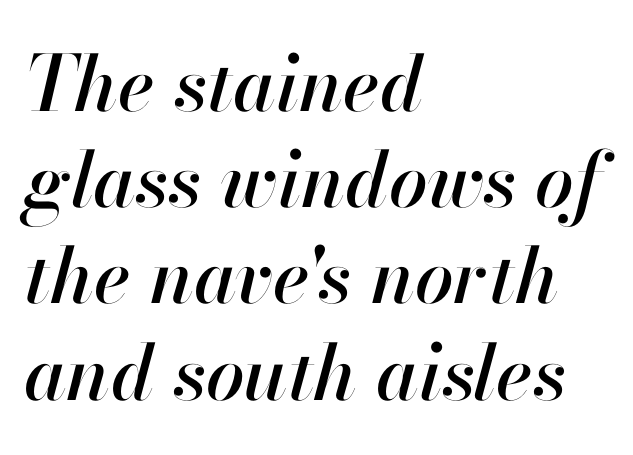
The image shows 77 px text type, italic (leaning right); set left-aligned, normal line spacing (1.25x), normal letter spacing, not underlined; high stroke contrast and a small x-height.
